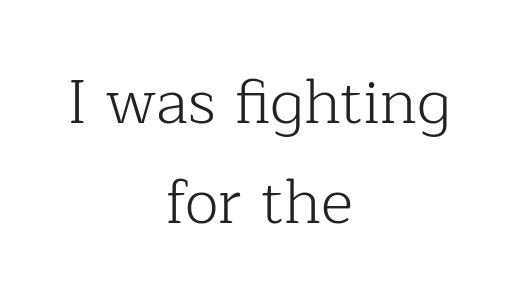
The image shows 62 px light serif type, upright; set centered, normal line spacing (1.62x), normal letter spacing, not underlined; low stroke contrast and a medium x-height.
